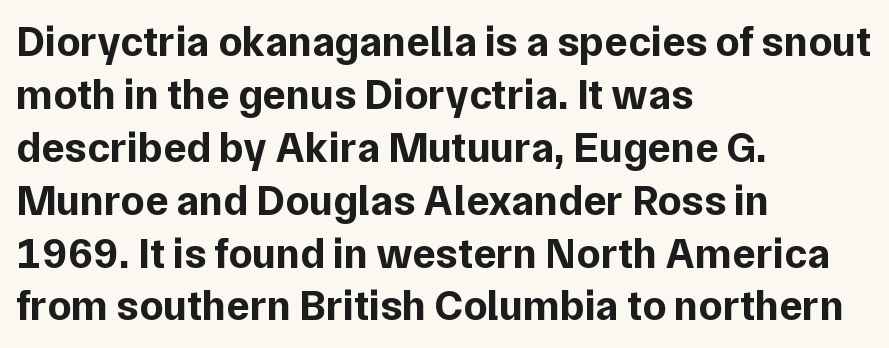
The image shows 43 px bold sans-serif type, upright; set left-aligned, line spacing 1.23x, normal letter spacing, not underlined; low stroke contrast and a medium x-height.
